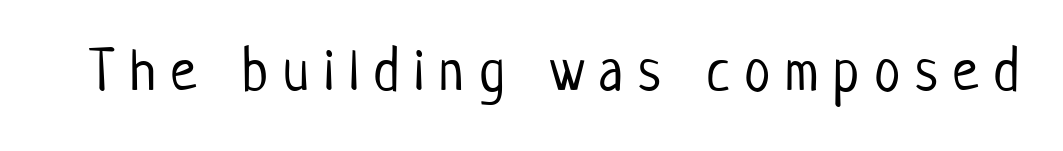
The image shows 59 px light, condensed sans-serif type, upright; set unusually wide letter spacing (+0.25 em), not underlined; low stroke contrast and a medium x-height.
